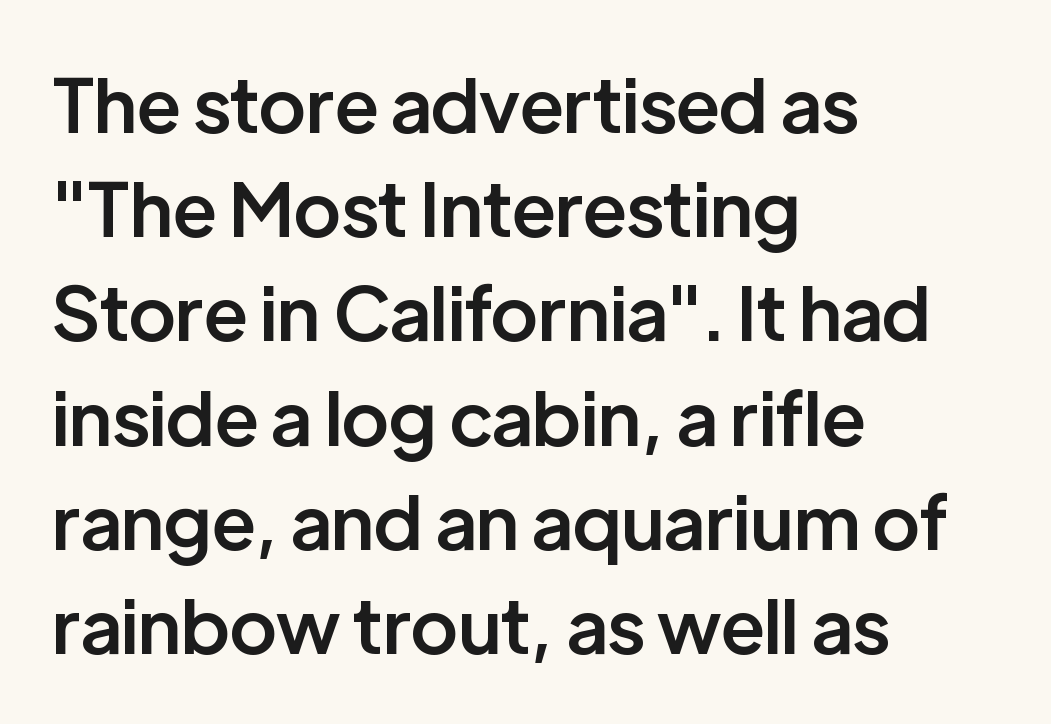
The image shows 75 px semibold sans-serif type, upright; set left-aligned, normal line spacing (1.39x), normal letter spacing, not underlined; low stroke contrast and a medium x-height.
